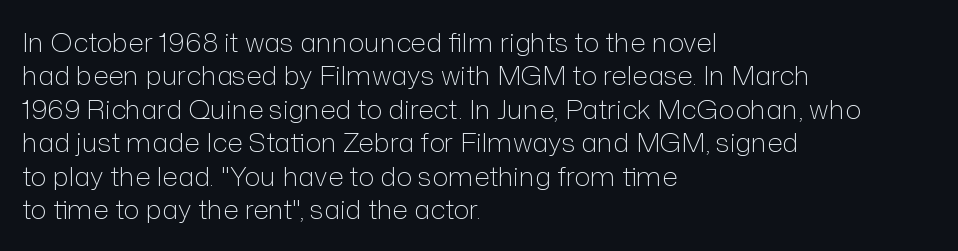
No letter is thick-stroked: the sample isn't bold. This rendering leaves character spacing at its baseline value. A bare baseline throughout the passage. Line beginnings align vertically; line endings do not. This sample uses an upright cut, with every glyph sitting square on the baseline.
